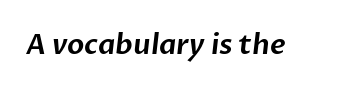
{"serif": "no", "width": "normal", "stroke_contrast": "low", "x_height": "medium", "monospaced": "no", "underline": "no", "letter_spacing": "normal", "letter_spacing_em": 0.0, "glyph_px": 28}
